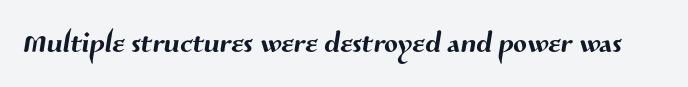
Q: Is the typeface a serif or a sans-serif typeface? A: Sans-serif.
Q: Is the text underlined? A: No.
Q: Is the spacing between letters normal or unusually wide? A: Normal.
Q: Width (condensed, normal, or wide)? A: Normal.
Q: Stroke contrast? A: Medium.
Q: x-height? A: Medium.
Q: Monospaced? A: No.
